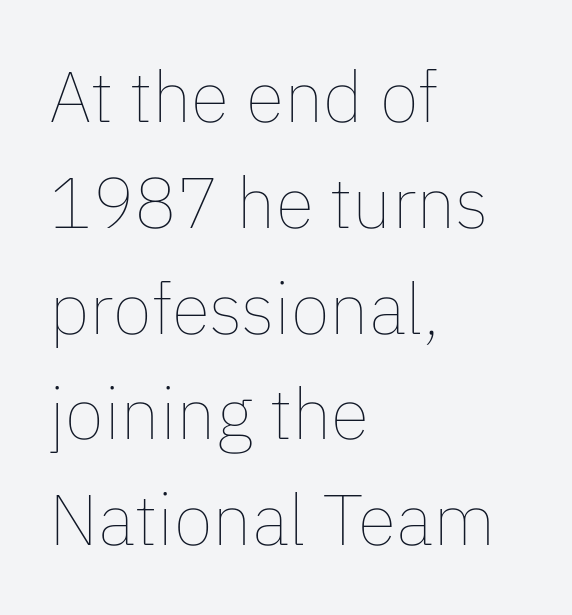
Q: Is the text bold? A: No.
Q: Is the text italic (slanted)? A: No, it is upright.
Q: Is the text underlined? A: No.
Q: How is the paragraph aligned? A: Left-aligned.
Q: Is the spacing between letters normal or unusually wide? A: Normal.
Q: Is the spacing between lines tight, normal or loose? A: Normal.
Q: Width (condensed, normal, or wide)? A: Normal.
Q: Stroke contrast? A: Low.
Q: x-height? A: Medium.
Q: Monospaced? A: No.
